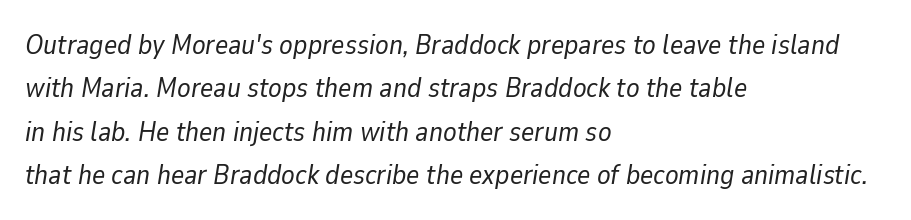
Italic: yes, the glyphs are oblique. Do the characters align in a grid? No, the font is proportional. Whoever set this chose a conventional vertical rhythm. Nothing heavy about these letters — not bold at all. Descenders hang freely into open space. Words appear dense and cohesive because spacing is normal.
